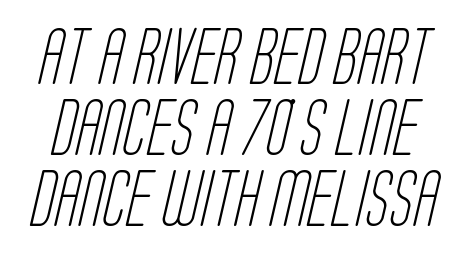
{"serif": "no", "bold": "no", "weight": "light", "width": "condensed", "stroke_contrast": "low", "x_height": "large", "monospaced": "no", "underline": "no", "line_spacing": "normal", "line_spacing_ratio": 1.27, "letter_spacing": "normal", "letter_spacing_em": 0.0, "glyph_px": 56}
